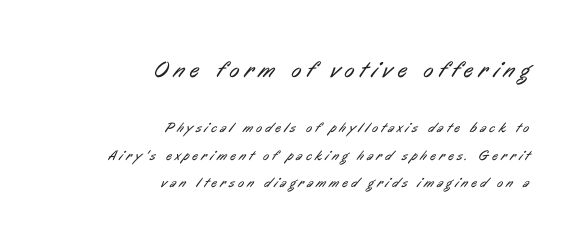
The image shows 23 px text type; set right-aligned, loose line spacing (1.95x), unusually wide letter spacing (+0.25 em), not underlined; the first (top) block is 1.64x larger.
